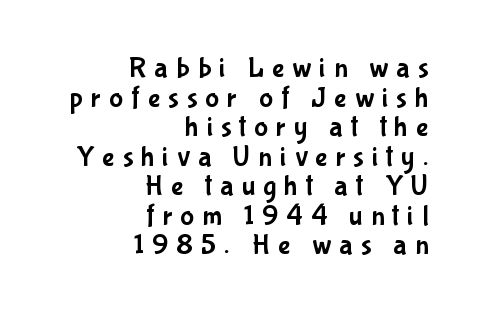
Is this a fixed-width face? No — the glyphs have proportional, varying widths. Horizontal bands of white between lines are thin slivers. In CSS terms this would be text-align: right. Rule under the text: the space is simply empty. Type style note: lacks serifs. Rendered with straight, roman letterforms.
